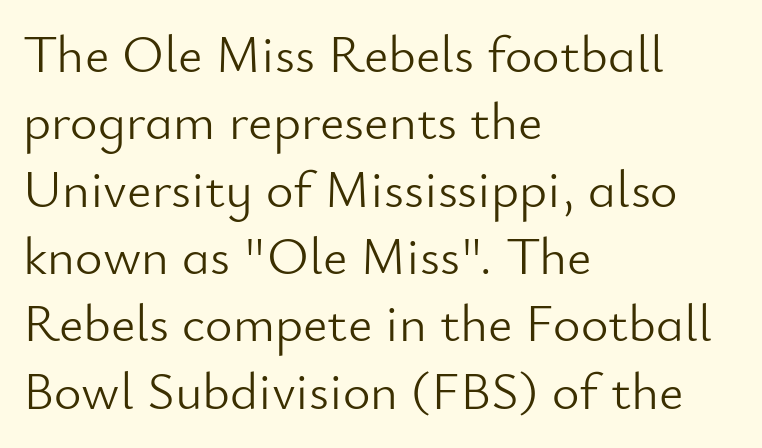
Q: Is the text bold? A: No.
Q: Is the text italic (slanted)? A: No, it is upright.
Q: Is the typeface a serif or a sans-serif typeface? A: Sans-serif.
Q: Is the text underlined? A: No.
Q: How is the paragraph aligned? A: Left-aligned.
Q: Is the spacing between letters normal or unusually wide? A: Normal.
Q: Is the spacing between lines tight, normal or loose? A: Normal.
Q: Width (condensed, normal, or wide)? A: Normal.
Q: Stroke contrast? A: Low.
Q: x-height? A: Small.
Q: Monospaced? A: No.
